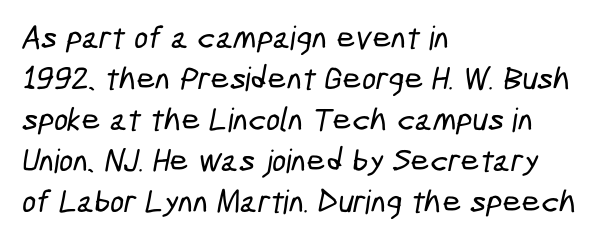
The rag falls on the right side of this text block. Note: no serifs on the glyphs. Default kerning and tracking; the words read as compact shapes. Check under the words: just untouched page. A typesetter would call this proportional, since set widths differ per character.
